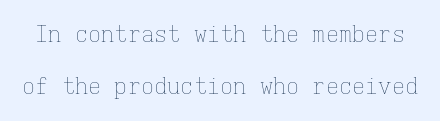
{"italic": "no", "bold": "no", "underline": "no", "line_spacing": "loose", "line_spacing_ratio": 2.35, "letter_spacing": "normal", "letter_spacing_em": 0.0, "glyph_px": 22}
